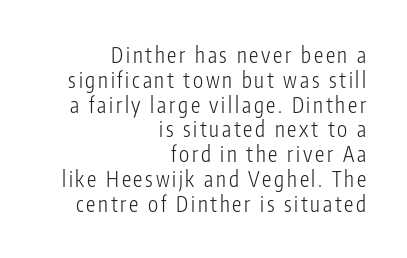
Q: Is the text bold? A: No.
Q: Is the text italic (slanted)? A: No, it is upright.
Q: Is the text underlined? A: No.
Q: How is the paragraph aligned? A: Right-aligned.
